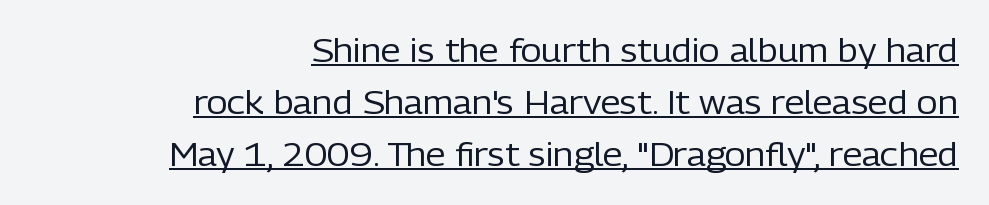
Rendered with straight, roman letterforms. This sample has the flowing, uneven cadence of proportional lettering. Reading down the block, your eye finds every line finishing at a fixed right position. Students, note that the glyphs here touch the page at normal intervals.
